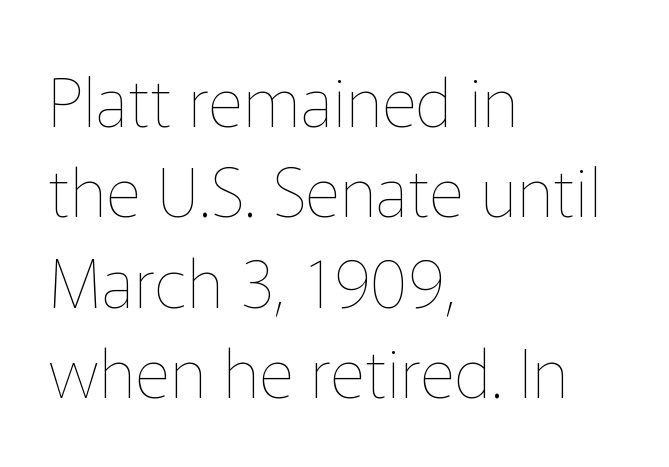
Q: Is the text bold? A: No.
Q: Is the text italic (slanted)? A: No, it is upright.
Q: Is the text underlined? A: No.
Q: How is the paragraph aligned? A: Left-aligned.
Q: Is the spacing between letters normal or unusually wide? A: Normal.
Q: Is the spacing between lines tight, normal or loose? A: Normal.
Q: Width (condensed, normal, or wide)? A: Normal.
Q: Stroke contrast? A: Low.
Q: x-height? A: Medium.
Q: Monospaced? A: No.
